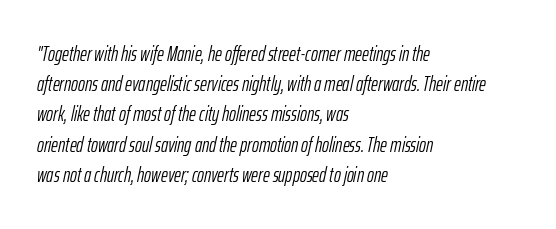
The image shows 21 px text type, italic (leaning right); set left-aligned, normal line spacing (1.44x), normal letter spacing, not underlined.
